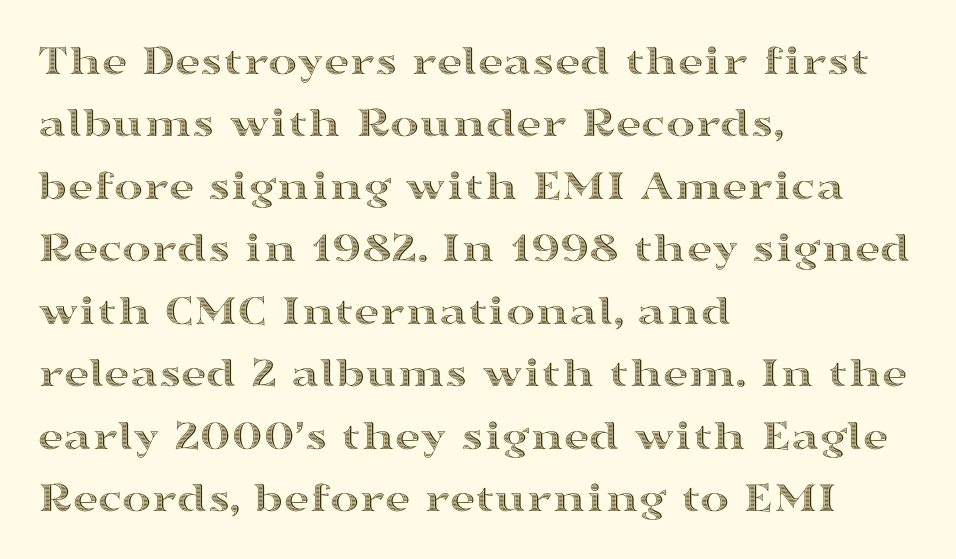
Q: Is the text italic (slanted)? A: No, it is upright.
Q: Is the text underlined? A: No.
Q: How is the paragraph aligned? A: Left-aligned.
Q: Is the spacing between letters normal or unusually wide? A: Normal.
Q: Is the spacing between lines tight, normal or loose? A: Normal.
Q: Width (condensed, normal, or wide)? A: Wide.
Q: x-height? A: Medium.
Q: Monospaced? A: No.
